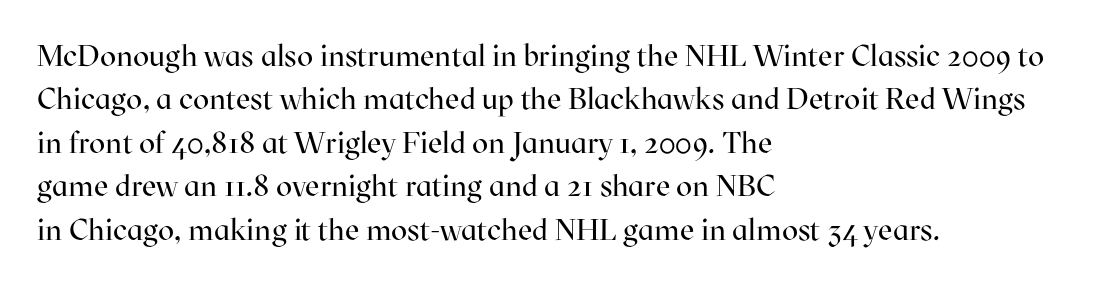
The image shows 30 px regular-weight serif type, upright; set left-aligned, normal line spacing (1.45x), normal letter spacing, not underlined; high stroke contrast and a medium x-height.
